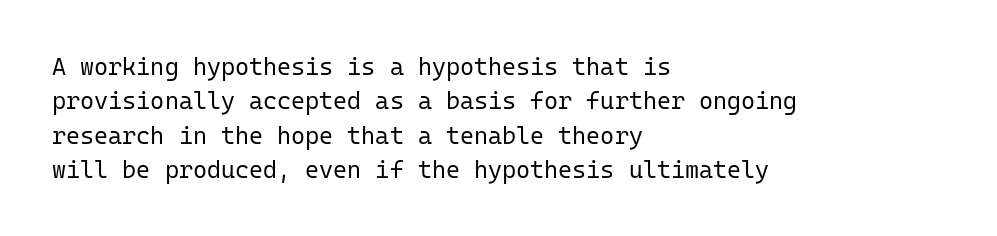
Vertical stems look standard width or narrower in stroke. Default kerning and tracking; the words read as compact shapes. These lines are set flush left with a ragged right edge. The baseline area is clear.
